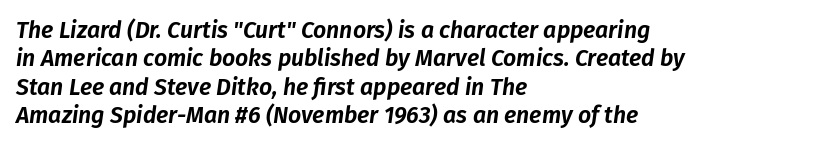
The image shows 23 px text type, italic (leaning right); set left-aligned, line spacing 1.23x, normal letter spacing, not underlined.
